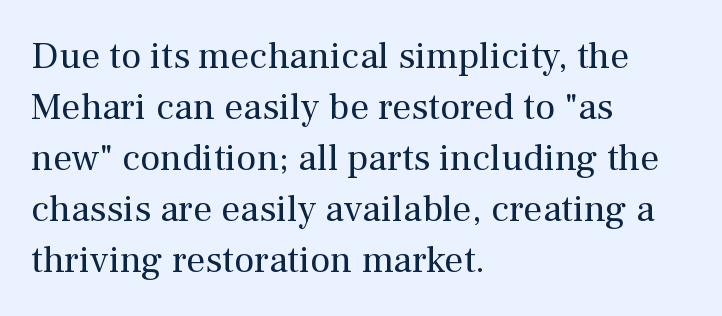
Q: Is the text bold? A: No.
Q: Is the text italic (slanted)? A: No, it is upright.
Q: Is the typeface a serif or a sans-serif typeface? A: Serif.
Q: Is the text underlined? A: No.
Q: How is the paragraph aligned? A: Left-aligned.
Q: Is the spacing between letters normal or unusually wide? A: Normal.
Q: Is the spacing between lines tight, normal or loose? A: Normal.
Q: Width (condensed, normal, or wide)? A: Normal.
Q: Stroke contrast? A: Medium.
Q: x-height? A: Medium.
Q: Monospaced? A: No.
